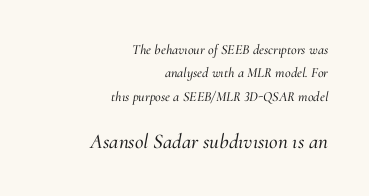
{"italic": "yes", "lean": "right", "slant_degrees": 10, "underline": "no", "align": "right", "line_spacing": "normal", "line_spacing_ratio": 1.67, "letter_spacing": "normal", "letter_spacing_em": 0.0, "larger_block": "second", "size_ratio": 1.5, "glyph_px": 21}
